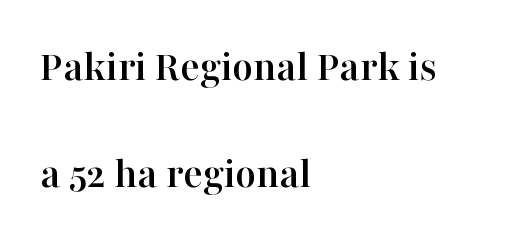
{"serif": "yes", "italic": "no", "width": "normal", "stroke_contrast": "high", "x_height": "medium", "monospaced": "no", "underline": "no", "align": "left", "line_spacing": "loose", "line_spacing_ratio": 2.37, "letter_spacing": "normal", "letter_spacing_em": 0.0, "glyph_px": 45}
